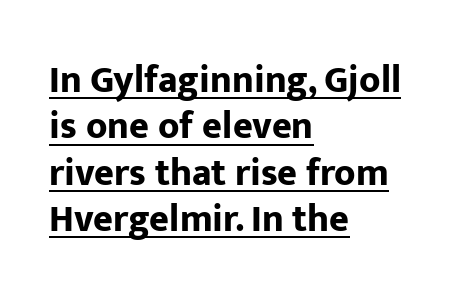
{"serif": "no", "italic": "no", "bold": "yes", "weight": "bold", "width": "normal", "stroke_contrast": "low", "x_height": "medium", "monospaced": "no", "underline": "yes", "align": "left", "line_spacing_ratio": 1.22, "letter_spacing": "normal", "letter_spacing_em": 0.0, "glyph_px": 38}
